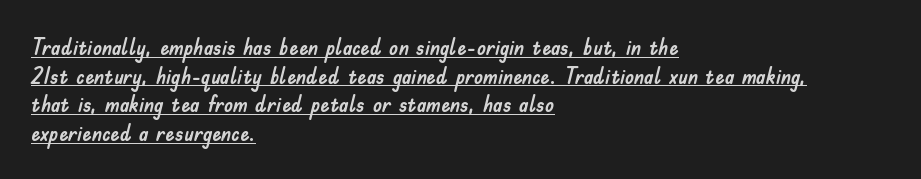
{"underline": "yes", "align": "left", "line_spacing": "normal", "line_spacing_ratio": 1.25, "letter_spacing": "normal", "letter_spacing_em": 0.0, "glyph_px": 23}
